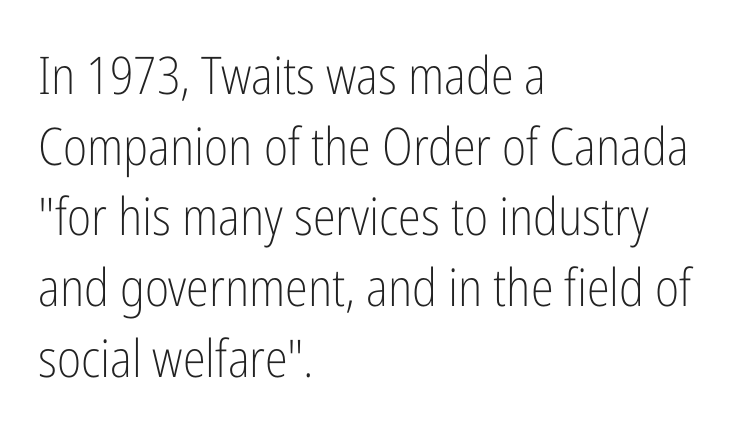
{"serif": "no", "italic": "no", "bold": "no", "weight": "light", "width": "condensed", "stroke_contrast": "low", "x_height": "medium", "monospaced": "no", "underline": "no", "align": "left", "line_spacing": "normal", "line_spacing_ratio": 1.36, "letter_spacing": "normal", "letter_spacing_em": 0.0, "glyph_px": 52}
